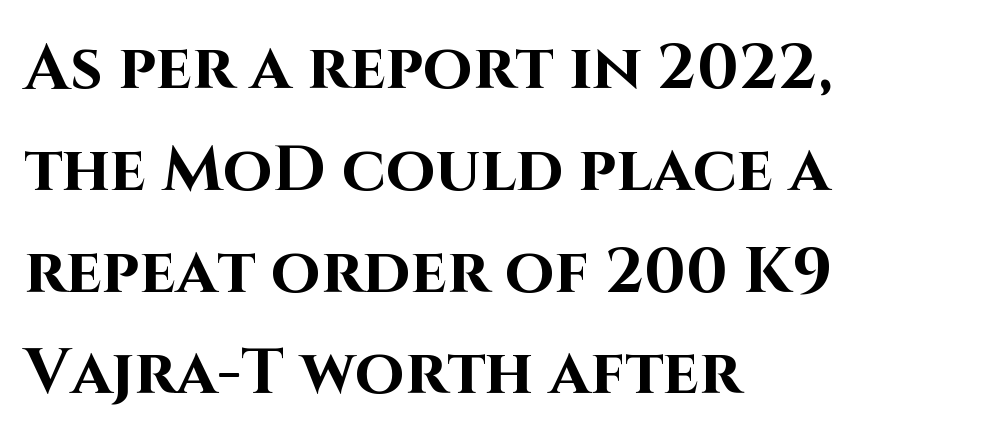
{"serif": "no", "italic": "no", "bold": "yes", "weight": "bold", "width": "normal", "stroke_contrast": "high", "x_height": "large", "monospaced": "no", "underline": "no", "align": "left", "line_spacing": "normal", "line_spacing_ratio": 1.59, "letter_spacing": "normal", "letter_spacing_em": 0.0, "glyph_px": 64}
